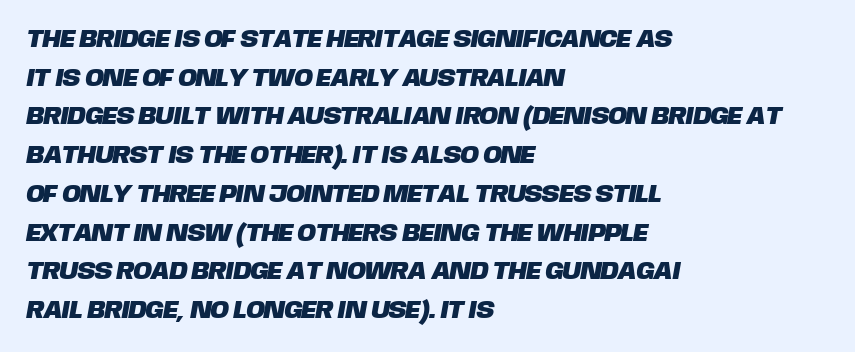
The image shows 25 px text type; set left-aligned, normal line spacing (1.55x), normal letter spacing, not underlined.
